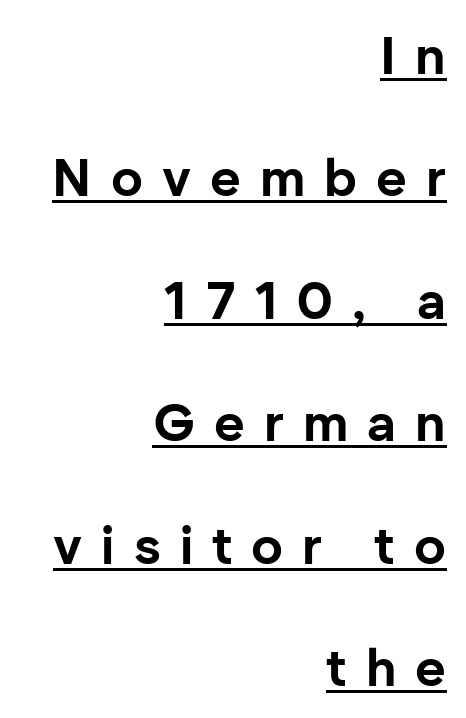
The block of text is sparse from top to bottom, with ample space between rows. Does the copy run flush right? Yes — the right margin is perfectly even. Posture: vertical. Check the space under the baseline: a stroke is drawn there.
